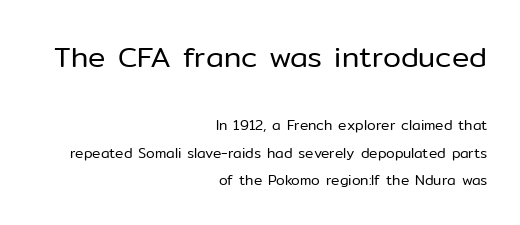
{"serif": "no", "italic": "no", "bold": "no", "weight": "regular", "width": "normal", "stroke_contrast": "low", "x_height": "medium", "monospaced": "no", "underline": "no", "align": "right", "line_spacing": "loose", "line_spacing_ratio": 1.97, "letter_spacing": "normal", "letter_spacing_em": 0.0, "larger_block": "first", "size_ratio": 2.07, "glyph_px": 29}
